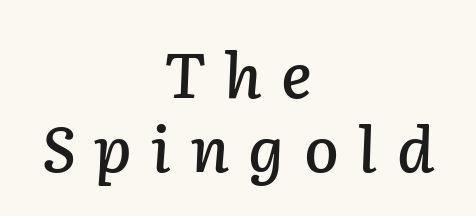
The image shows 63 px text type, italic (leaning right); set centered, line spacing 1.18x, unusually wide letter spacing (+0.31 em), not underlined; low stroke contrast and a medium x-height.
